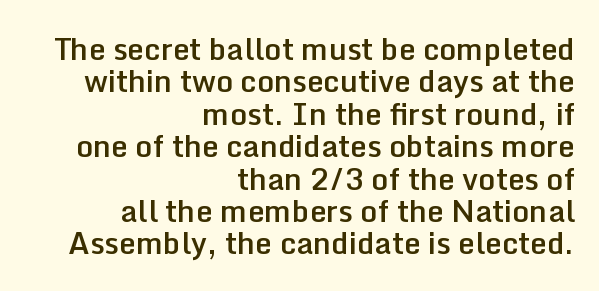
This sample uses plain, unmodified letter spacing. Emphasis by weight is partial: semibold. Lines of text with bare space underneath. The compositor pushed each line to the right boundary. This sample uses a sans-serif face.
